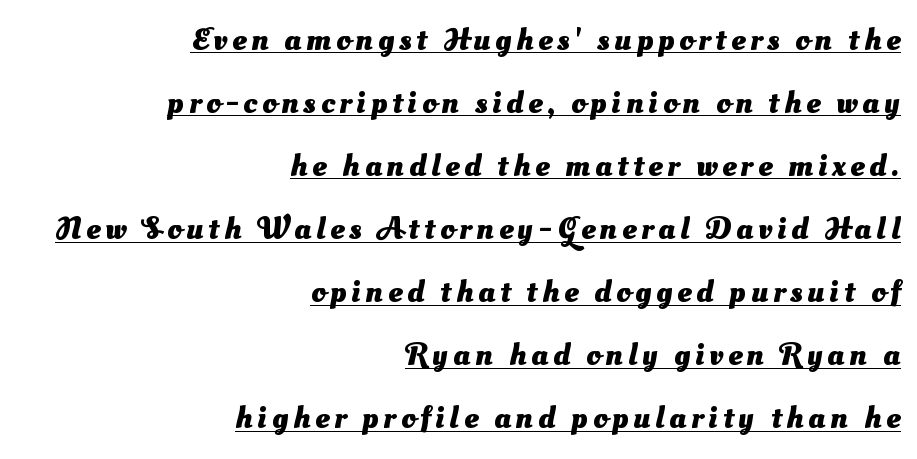
The image shows 32 px heavy sans-serif type; set right-aligned, loose line spacing (1.97x), underlined; medium stroke contrast and a small x-height.
